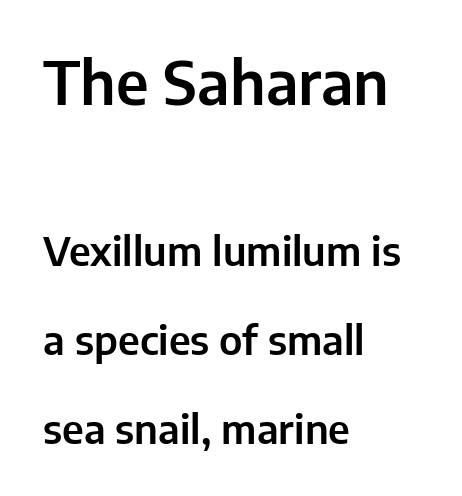
Does the bottom block carry the larger type? No, the top block does. Line starts are locked; line ends wander. The letters advance in unequal steps, a hallmark of proportional type. Regarding leading, the lines here are spaced well apart. Style check: upright.
